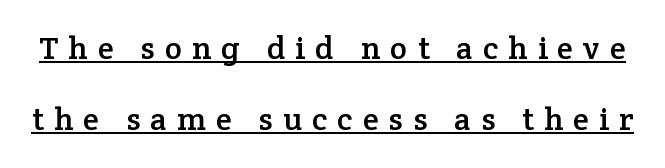
The image shows 32 px serif type, upright; set loose line spacing (2.22x), unusually wide letter spacing (+0.32 em), underlined; low stroke contrast and a medium x-height.
